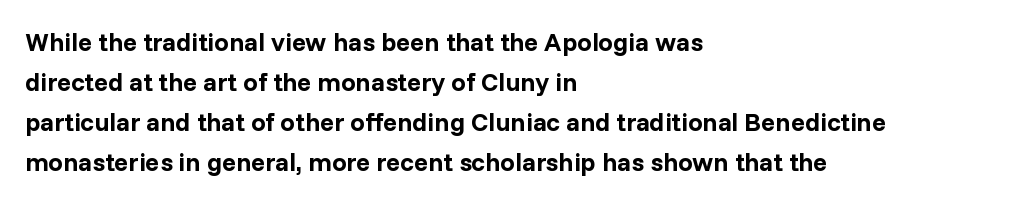
Q: Is the text bold? A: Yes.
Q: Is the text italic (slanted)? A: No, it is upright.
Q: Is the text underlined? A: No.
Q: How is the paragraph aligned? A: Left-aligned.
Q: Is the spacing between letters normal or unusually wide? A: Normal.
Q: Is the spacing between lines tight, normal or loose? A: Normal.
